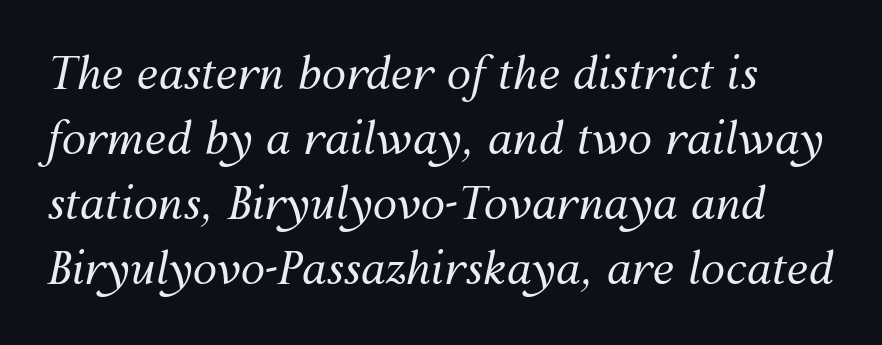
Q: Is the text bold? A: No.
Q: Is the text italic (slanted)? A: Yes, it leans right by about 12 degrees.
Q: Is the text underlined? A: No.
Q: Is the spacing between letters normal or unusually wide? A: Normal.
Q: Is the spacing between lines tight, normal or loose? A: Normal.
Q: Width (condensed, normal, or wide)? A: Normal.
Q: Stroke contrast? A: Medium.
Q: x-height? A: Medium.
Q: Monospaced? A: No.
